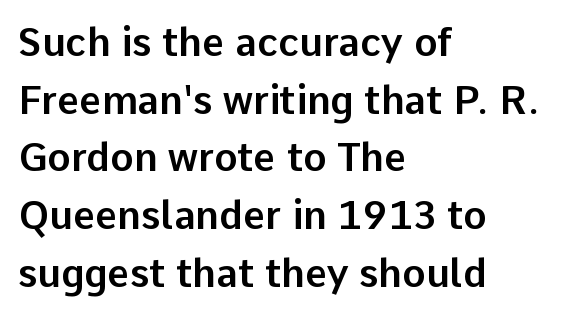
The image shows 39 px sans-serif type, upright; set left-aligned, normal line spacing (1.48x), normal letter spacing, not underlined; low stroke contrast and a medium x-height.
